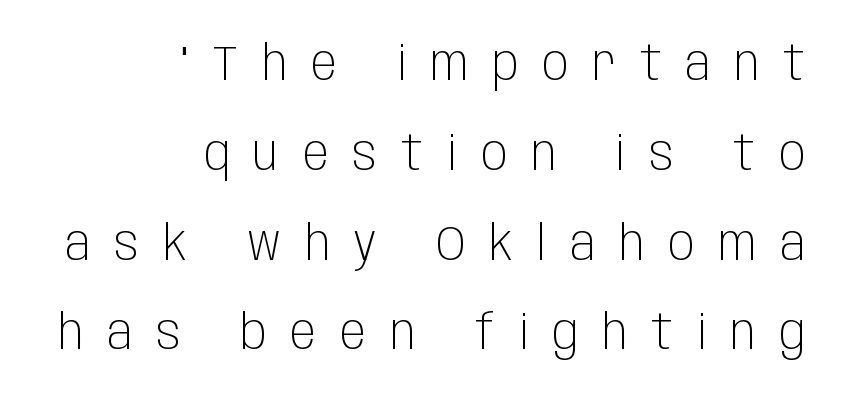
{"serif": "no", "italic": "no", "bold": "no", "weight": "light", "width": "condensed", "stroke_contrast": "low", "x_height": "large", "monospaced": "no", "underline": "no", "align": "right", "line_spacing_ratio": 1.87, "letter_spacing": "wide", "letter_spacing_em": 0.5, "glyph_px": 48}
